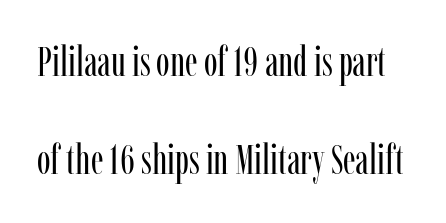
The words here are not underlined. You can tell from the footed stems that serif type was used. The letters stand upright; this is a roman face. Is the stroke heavy? The answer is a plain regular-or-lighter. Glyph-to-glyph distance matches everyday printed text. Rows of type keep a wide berth in the vertical direction.
